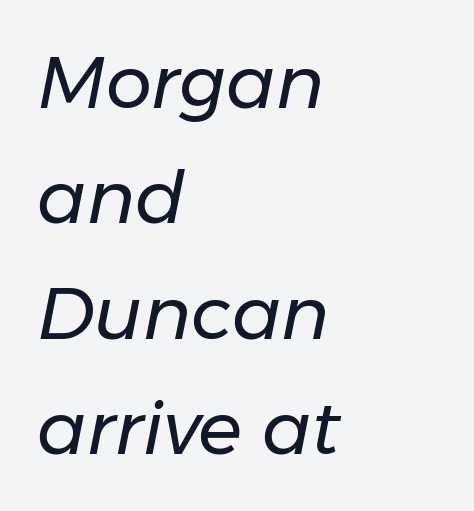
{"italic": "yes", "lean": "right", "slant_degrees": 11, "bold": "no", "weight": "regular", "width": "normal", "stroke_contrast": "low", "x_height": "medium", "monospaced": "no", "underline": "no", "align": "left", "line_spacing": "normal", "line_spacing_ratio": 1.58, "letter_spacing": "normal", "letter_spacing_em": 0.0, "glyph_px": 73}
